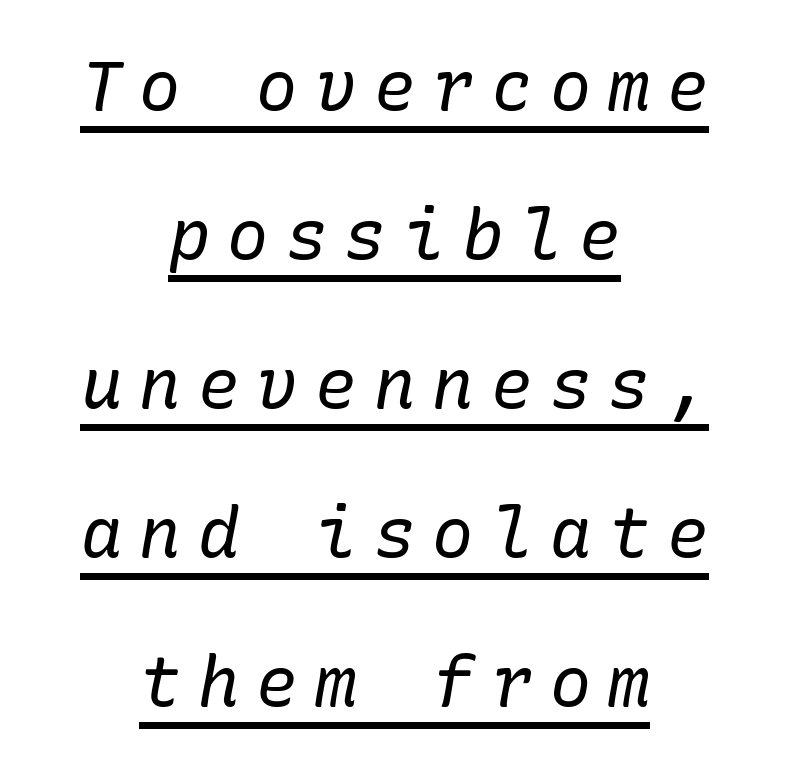
The letterforms stand isolated, each surrounded by extra space. Students, observe: this is what heavily led, spacious text looks like. Where is the straight margin? There isn't one; the lines are centered. The letterforms sit at book weight or below. Compared with undecorated copy, this sample adds a rule below the words.
